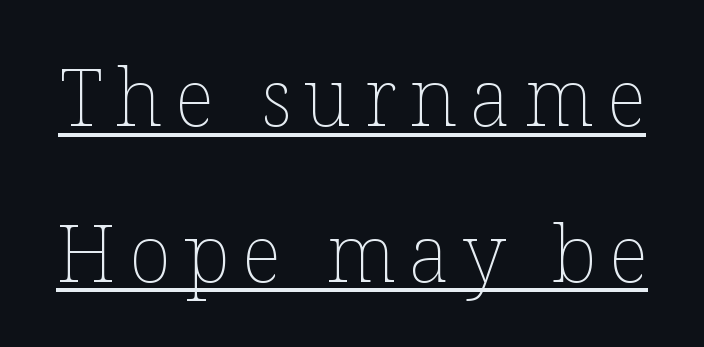
Q: Is the text bold? A: No.
Q: Is the text italic (slanted)? A: No, it is upright.
Q: Is the text underlined? A: Yes.
Q: Is the spacing between lines tight, normal or loose? A: Loose.
Q: Width (condensed, normal, or wide)? A: Normal.
Q: Stroke contrast? A: Low.
Q: x-height? A: Medium.
Q: Monospaced? A: No.
